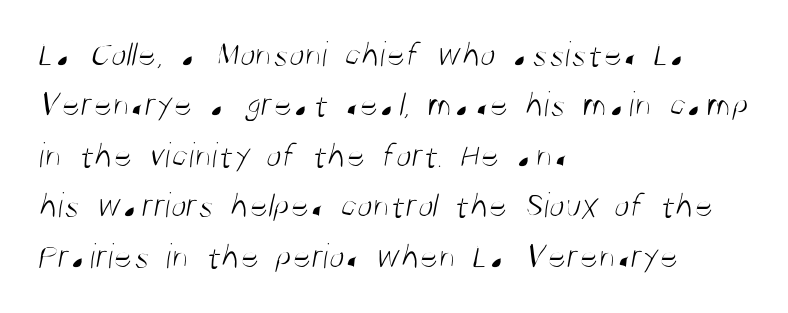
The image shows 36 px light, condensed sans-serif type; set left-aligned, normal line spacing (1.4x), normal letter spacing, not underlined; medium stroke contrast and a large x-height.
